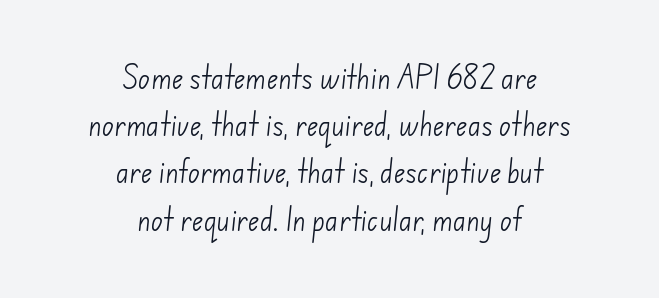
The image shows 25 px text type; set centered, line spacing 1.89x, normal letter spacing, not underlined.
